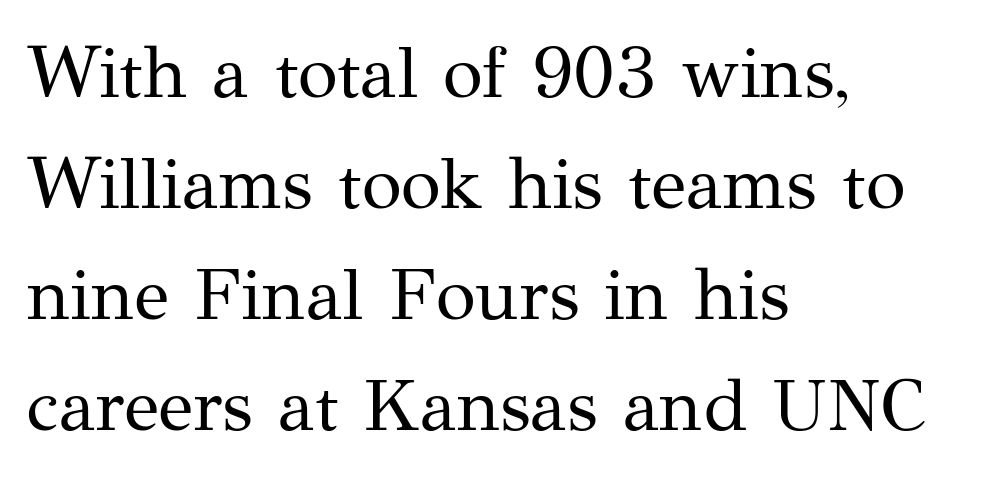
The image shows 73 px regular-weight serif type, upright; set left-aligned, normal line spacing (1.52x), normal letter spacing, not underlined; medium stroke contrast and a medium x-height.
